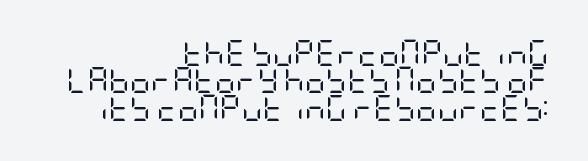
Q: Is the text bold? A: No.
Q: Is the text italic (slanted)? A: No, it is upright.
Q: Is the text underlined? A: No.
Q: How is the paragraph aligned? A: Right-aligned.
Q: Is the spacing between letters normal or unusually wide? A: Normal.
Q: Is the spacing between lines tight, normal or loose? A: Tight.
